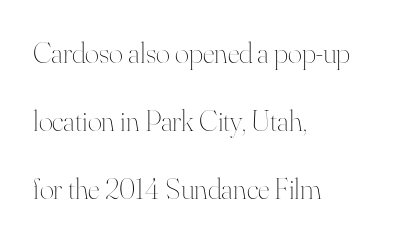
{"italic": "no", "bold": "no", "weight": "thin", "width": "normal", "stroke_contrast": "high", "x_height": "small", "monospaced": "no", "underline": "no", "align": "left", "line_spacing": "loose", "line_spacing_ratio": 2.26, "letter_spacing": "normal", "letter_spacing_em": 0.0, "glyph_px": 30}
